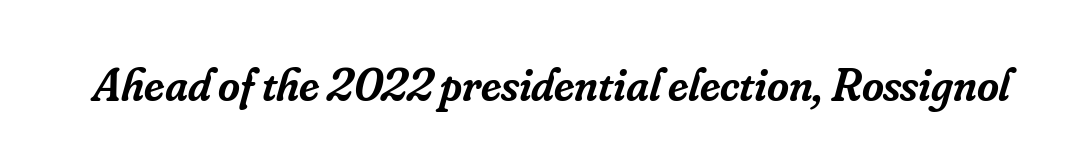
{"serif": "yes", "italic": "yes", "lean": "right", "slant_degrees": 16, "bold": "semi", "weight": "semibold", "width": "normal", "stroke_contrast": "low", "x_height": "small", "monospaced": "no", "underline": "no", "letter_spacing": "normal", "letter_spacing_em": 0.0, "glyph_px": 47}
